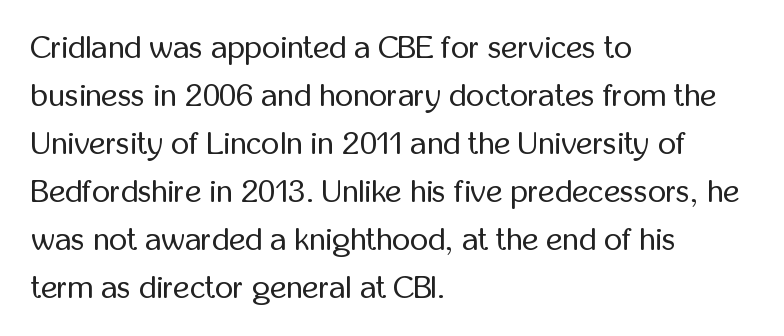
{"serif": "no", "italic": "no", "bold": "no", "weight": "regular", "width": "condensed", "stroke_contrast": "low", "x_height": "medium", "monospaced": "no", "underline": "no", "align": "left", "line_spacing": "normal", "line_spacing_ratio": 1.5, "letter_spacing": "normal", "letter_spacing_em": 0.0, "glyph_px": 32}
